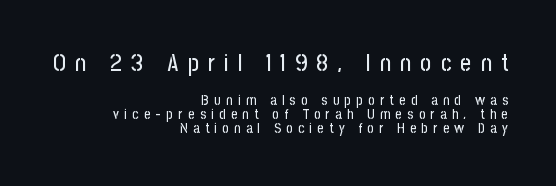
The image shows 24 px text type, upright; set right-aligned, tight line spacing (0.99x), unusually wide letter spacing (+0.38 em), not underlined; the first (top) block is 1.71x larger.
